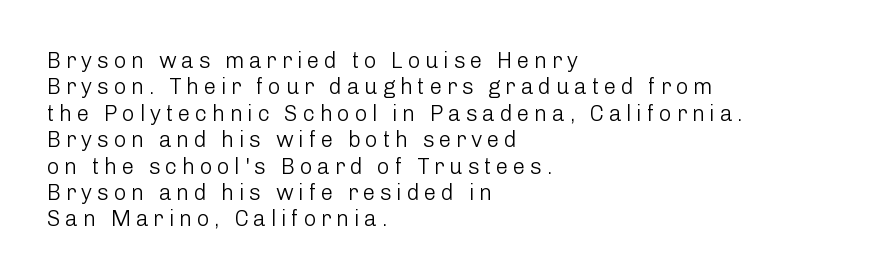
Q: Is the text bold? A: No.
Q: Is the text italic (slanted)? A: No, it is upright.
Q: Is the text underlined? A: No.
Q: How is the paragraph aligned? A: Left-aligned.
Q: Is the spacing between letters normal or unusually wide? A: Unusually wide.
